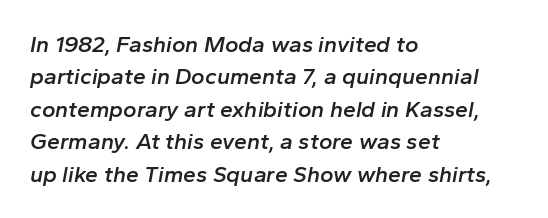
Rule under the text: the space is simply empty. What stands out about the letter spacing? Nothing — it is the standard amount. An italicized treatment has been applied to the whole sample. Evenly set lines give the paragraph a standard silhouette. Notice how the passage keeps a crisp vertical edge on the left only. Emphasis by weight is partial: semibold.
